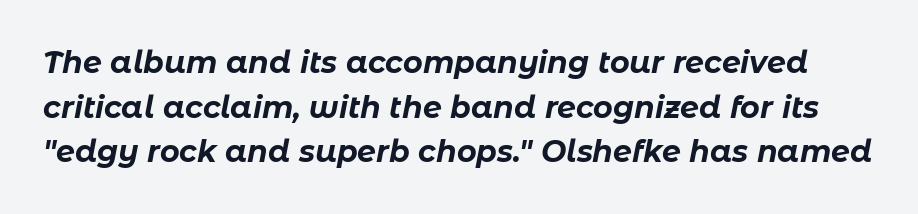
The image shows 30 px bold type, italic (leaning right); set normal line spacing (1.49x), normal letter spacing, not underlined; low stroke contrast and a medium x-height.
